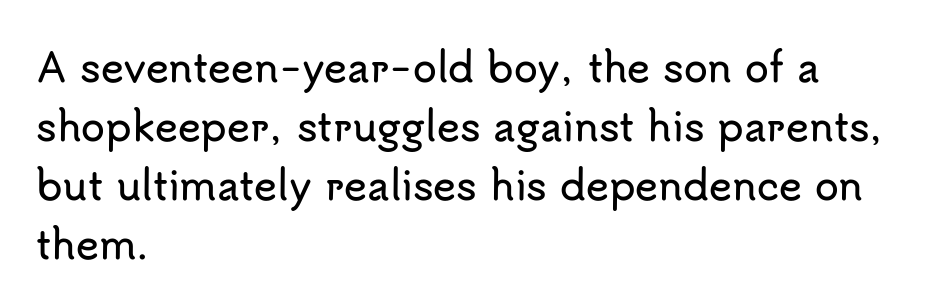
The image shows 39 px sans-serif type, upright; set left-aligned, normal line spacing (1.51x), normal letter spacing, not underlined; low stroke contrast and a small x-height.
